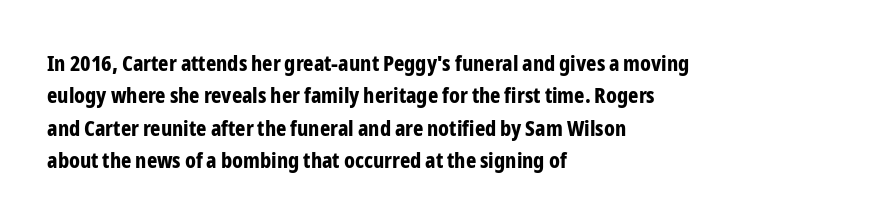
This block has exactly the height ordinary leading produces. A roman cut, with each character standing at attention. Typesetter's note: full bold, strokes at maximum text heaviness. The rendering anchors every line to the left-hand side.
